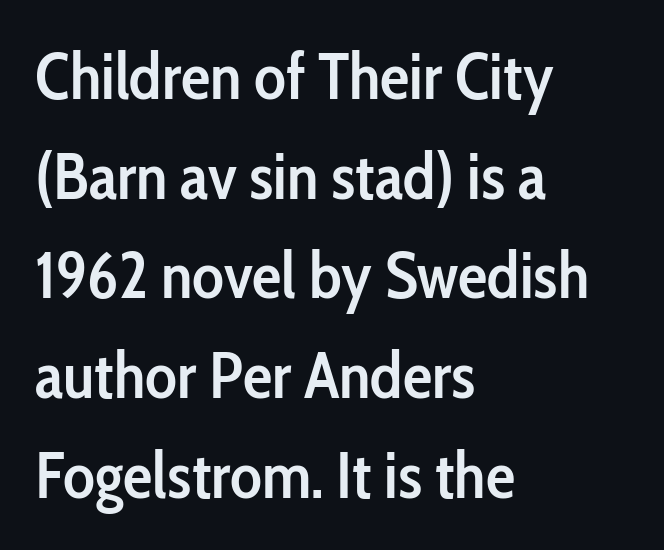
The image shows 66 px semibold, condensed sans-serif type, upright; set left-aligned, normal line spacing (1.51x), normal letter spacing, not underlined; low stroke contrast and a medium x-height.
